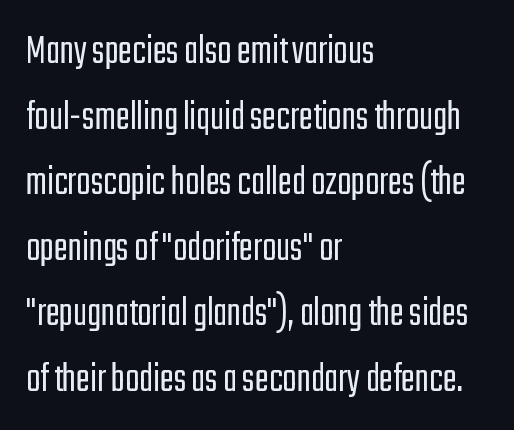
The image shows 42 px light, condensed sans-serif type, upright; set left-aligned, normal line spacing (1.56x), normal letter spacing, not underlined; low stroke contrast and a medium x-height.
